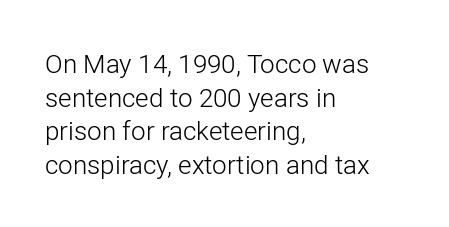
Interline gaps are of average width in this sample. In terms of posture, this sample is upright. Teacher's note: observe the even left margin — that is flush-left alignment. The cut favours lightness, reaching ordinary text weight at its darkest.
